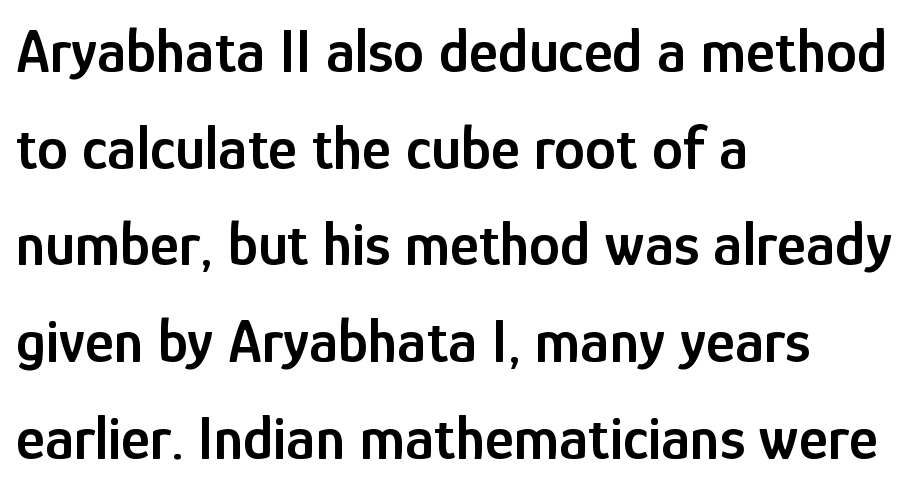
Compared with typical paragraphs, the rows here are spaced about the same. Is this a fixed-width face? No — the glyphs have proportional, varying widths. Casual observation: everything's shoved over to the left. The strokes are fattened partway — semibold, not bold. Nope, no serifs anywhere on these letters. Has an underline been added? It has not.
